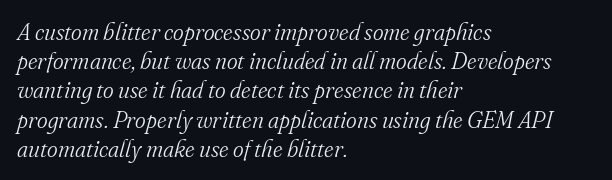
{"italic": "yes", "lean": "right", "slant_degrees": 16, "bold": "no", "underline": "no", "align": "left", "line_spacing": "normal", "line_spacing_ratio": 1.27, "letter_spacing": "normal", "letter_spacing_em": 0.0, "glyph_px": 23}
